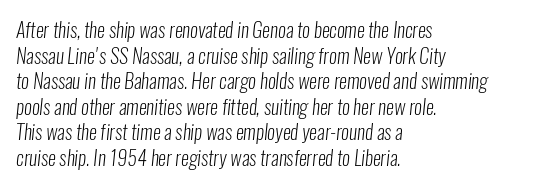
The image shows 20 px text type; set left-aligned, normal line spacing (1.28x), normal letter spacing, not underlined.
